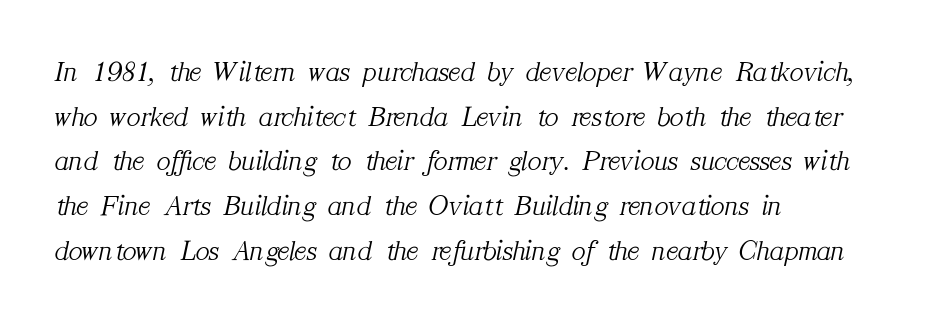
Q: Is the text bold? A: No.
Q: Is the text italic (slanted)? A: Yes, it leans right by about 12 degrees.
Q: Is the typeface a serif or a sans-serif typeface? A: Serif.
Q: Is the text underlined? A: No.
Q: How is the paragraph aligned? A: Left-aligned.
Q: Is the spacing between letters normal or unusually wide? A: Normal.
Q: Is the spacing between lines tight, normal or loose? A: Normal.
Q: Width (condensed, normal, or wide)? A: Normal.
Q: Stroke contrast? A: Medium.
Q: x-height? A: Medium.
Q: Monospaced? A: No.
